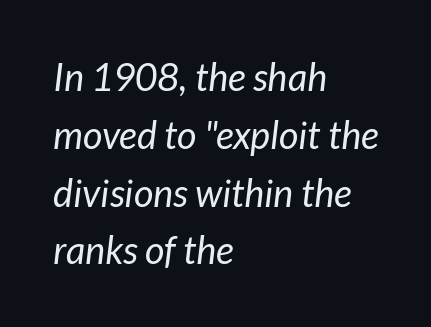
The setting favours the left margin, as ordinary paragraphs usually do. These lines keep a tight, regular rhythm from letter to letter. Letters have the restrained weight of plain body copy at most. The face used here is proportionally spaced, like ordinary book or web type. What's the leading like? Ordinary, nothing unusual.
